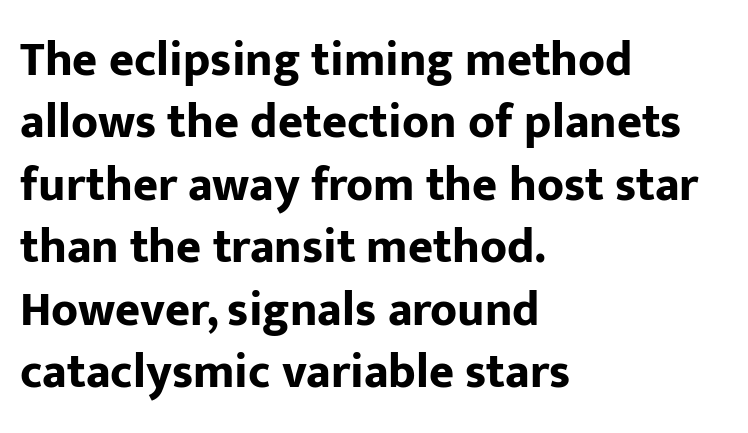
The image shows 48 px bold sans-serif type, upright; set left-aligned, normal line spacing (1.3x), normal letter spacing, not underlined; low stroke contrast and a medium x-height.
